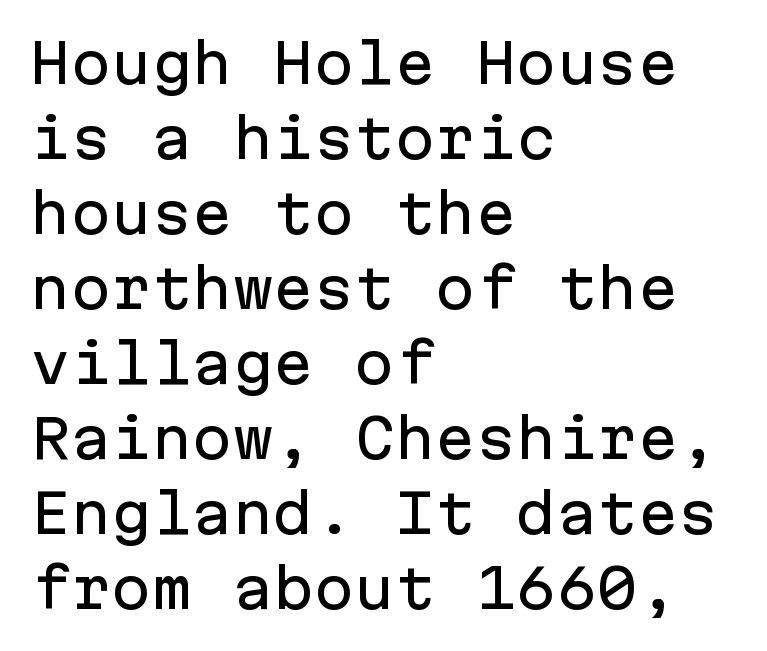
{"serif": "no", "italic": "no", "width": "normal", "stroke_contrast": "low", "x_height": "medium", "monospaced": "yes", "underline": "no", "align": "left", "line_spacing": "normal", "line_spacing_ratio": 1.39, "letter_spacing": "normal", "letter_spacing_em": 0.0, "glyph_px": 54}
